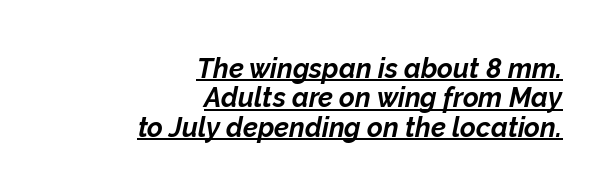
Q: Is the text bold? A: Yes.
Q: Is the text italic (slanted)? A: Yes, it leans right by about 12 degrees.
Q: Is the text underlined? A: Yes.
Q: How is the paragraph aligned? A: Right-aligned.
Q: Is the spacing between letters normal or unusually wide? A: Normal.
Q: Is the spacing between lines tight, normal or loose? A: Tight.
